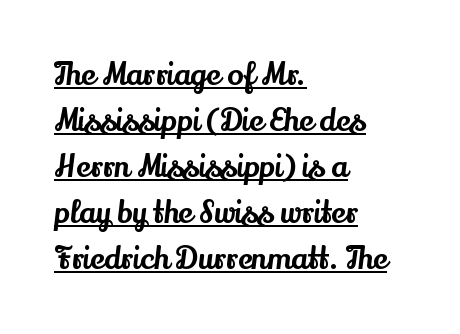
Q: Is the text italic (slanted)? A: Yes.
Q: Is the typeface a serif or a sans-serif typeface? A: Serif.
Q: Is the text underlined? A: Yes.
Q: How is the paragraph aligned? A: Left-aligned.
Q: Is the spacing between letters normal or unusually wide? A: Normal.
Q: Is the spacing between lines tight, normal or loose? A: Normal.
Q: Width (condensed, normal, or wide)? A: Normal.
Q: Stroke contrast? A: Medium.
Q: x-height? A: Small.
Q: Monospaced? A: No.
